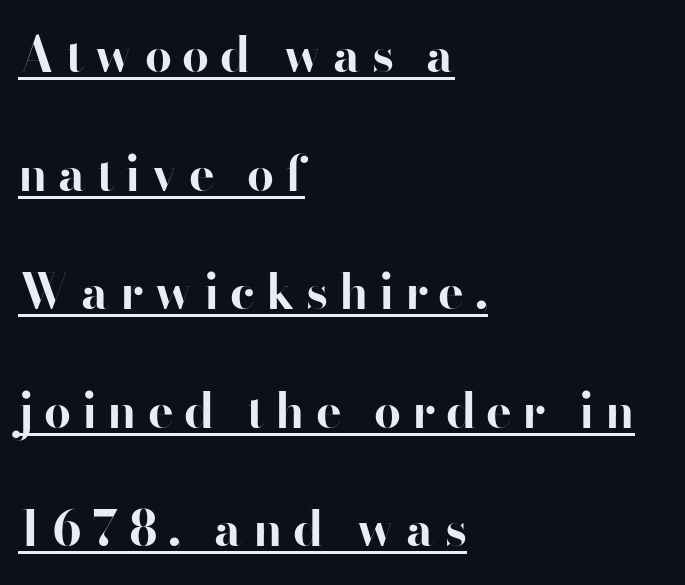
The image shows 48 px bold sans-serif type, upright; set left-aligned, loose line spacing (2.47x), unusually wide letter spacing (+0.22 em), underlined; high stroke contrast and a small x-height.
